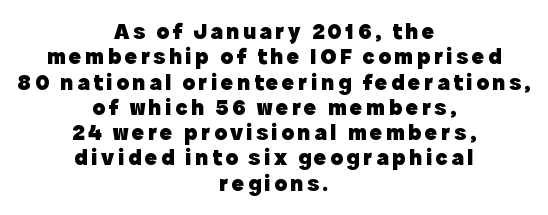
Q: Is the text bold? A: Yes.
Q: Is the text italic (slanted)? A: No, it is upright.
Q: Is the text underlined? A: No.
Q: How is the paragraph aligned? A: Centered.
Q: Is the spacing between lines tight, normal or loose? A: Tight.
